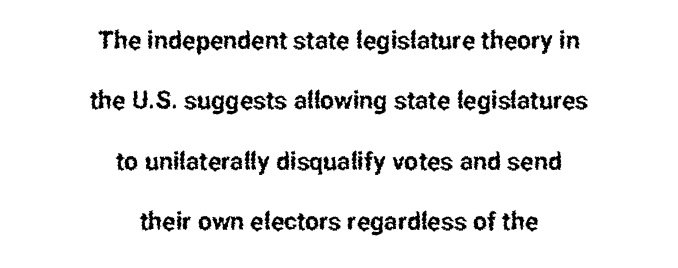
{"italic": "no", "underline": "no", "align": "center", "line_spacing": "loose", "line_spacing_ratio": 2.42, "letter_spacing": "normal", "letter_spacing_em": 0.0, "glyph_px": 25}
